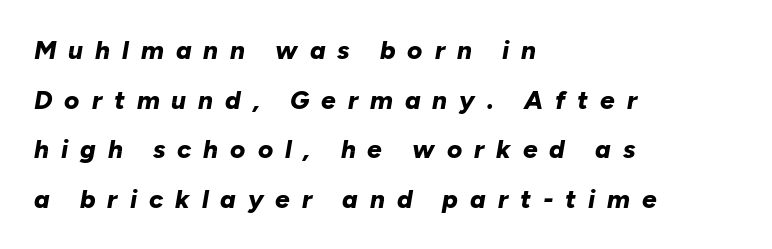
Words float on clear page, feet unadorned. The rendering inserts visible extra space after every character. Stroke thickness is high; the sample reads as a true bold. The leading is generous, giving the passage an open texture. The typography opts for an oblique posture over an upright one. These lines are set flush left with a ragged right edge.
